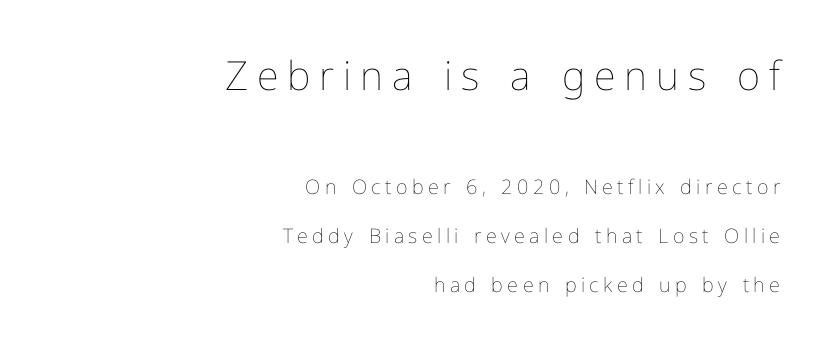
{"italic": "no", "bold": "no", "weight": "thin", "width": "normal", "stroke_contrast": "low", "x_height": "medium", "monospaced": "no", "underline": "no", "align": "right", "line_spacing": "loose", "line_spacing_ratio": 2.45, "letter_spacing": "wide", "letter_spacing_em": 0.22, "larger_block": "first", "size_ratio": 2.0, "glyph_px": 40}
